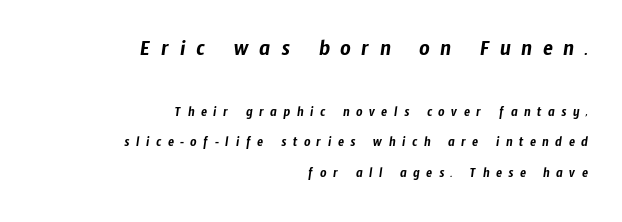
{"underline": "no", "align": "right", "line_spacing": "loose", "line_spacing_ratio": 2.18, "letter_spacing": "wide", "letter_spacing_em": 0.46, "larger_block": "first", "size_ratio": 1.64, "glyph_px": 23}
